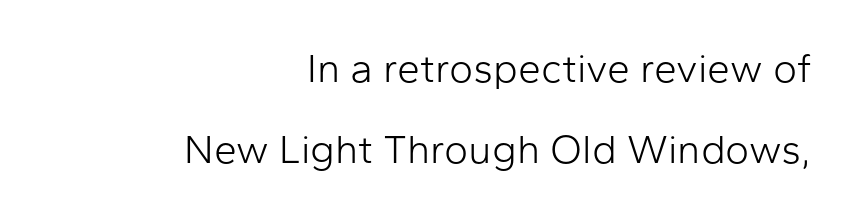
{"serif": "no", "italic": "no", "bold": "no", "weight": "light", "width": "normal", "stroke_contrast": "low", "x_height": "medium", "monospaced": "no", "underline": "no", "align": "right", "line_spacing": "loose", "line_spacing_ratio": 1.98, "letter_spacing": "normal", "letter_spacing_em": 0.0, "glyph_px": 41}
